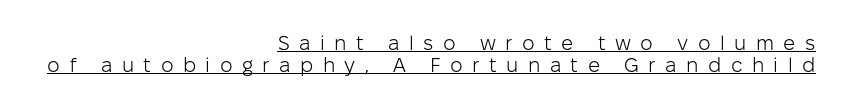
Q: Is the text bold? A: No.
Q: Is the text italic (slanted)? A: No, it is upright.
Q: Is the text underlined? A: Yes.
Q: How is the paragraph aligned? A: Right-aligned.
Q: Is the spacing between letters normal or unusually wide? A: Unusually wide.
Q: Is the spacing between lines tight, normal or loose? A: Tight.
